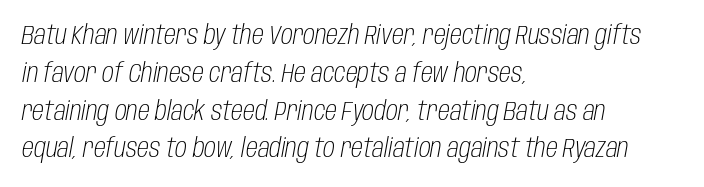
The image shows 27 px text type, italic (leaning right); set left-aligned, normal line spacing (1.4x), normal letter spacing, not underlined.
